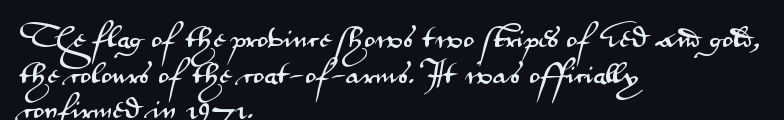
The image shows 23 px text type; set left-aligned, normal line spacing (1.55x), normal letter spacing, not underlined.
